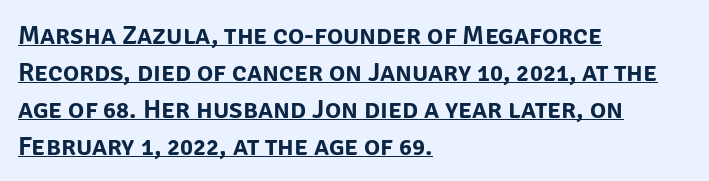
The image shows 27 px text type, upright; set left-aligned, normal line spacing (1.37x), normal letter spacing, underlined.
